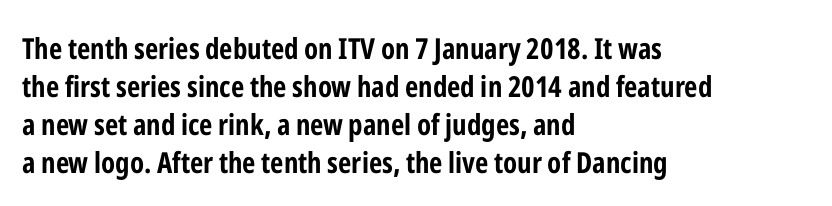
This sample has the flowing, uneven cadence of proportional lettering. Has an underline been added? It has not. Posture: upright roman. Chunky letters — that's bold for sure. This is sans-serif lettering, the kind often seen on screens and signage. Each word holds together tightly as a unit, with standard inter-letter gaps.
